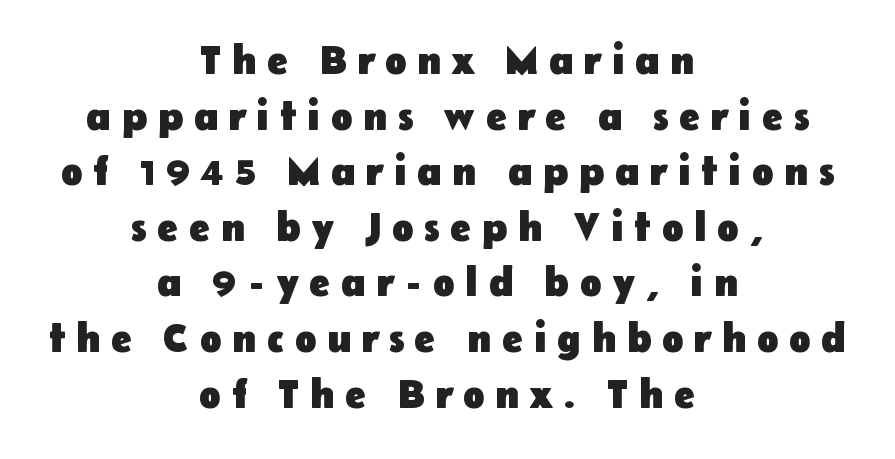
The image shows 40 px heavy sans-serif type, upright; set centered, normal line spacing (1.39x), unusually wide letter spacing (+0.26 em), not underlined; low stroke contrast and a medium x-height.
